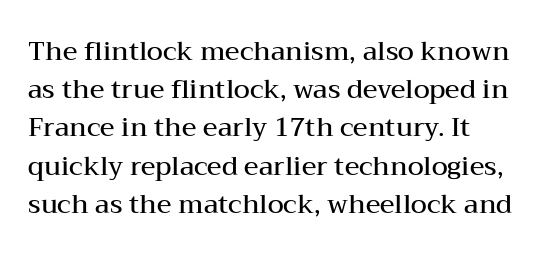
These lines keep a tight, regular rhythm from letter to letter. The rag falls on the right side of this text block. Glance below the letters and you will spot only blank space. Interline gaps are of average width in this sample.
